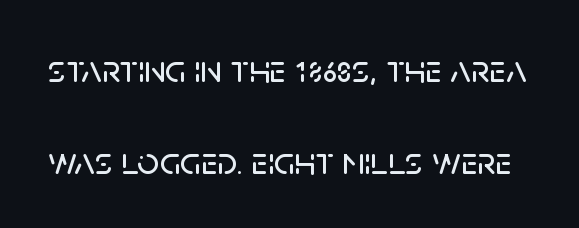
{"serif": "no", "italic": "no", "width": "normal", "stroke_contrast": "low", "x_height": "large", "monospaced": "no", "underline": "no", "line_spacing": "loose", "line_spacing_ratio": 2.35, "letter_spacing": "normal", "letter_spacing_em": 0.0, "glyph_px": 39}
